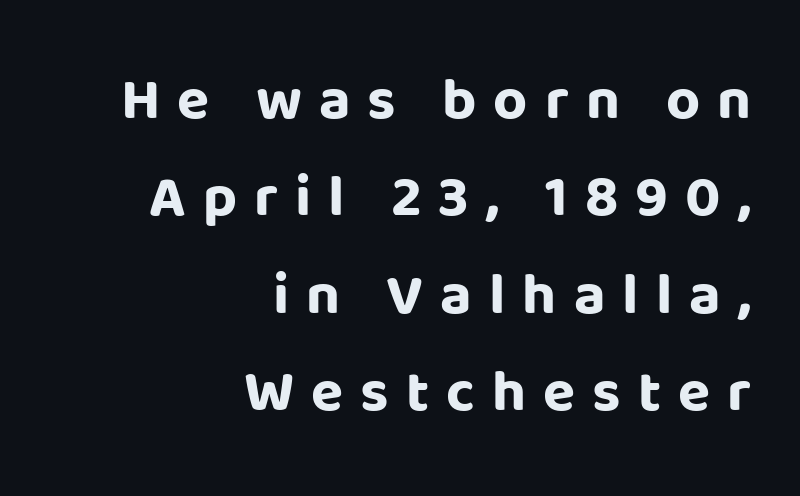
Q: Is the text bold? A: Yes.
Q: Is the text italic (slanted)? A: No, it is upright.
Q: Is the typeface a serif or a sans-serif typeface? A: Sans-serif.
Q: Is the text underlined? A: No.
Q: How is the paragraph aligned? A: Right-aligned.
Q: Is the spacing between letters normal or unusually wide? A: Unusually wide.
Q: Is the spacing between lines tight, normal or loose? A: Normal.
Q: Width (condensed, normal, or wide)? A: Normal.
Q: Stroke contrast? A: Low.
Q: x-height? A: Large.
Q: Monospaced? A: No.
